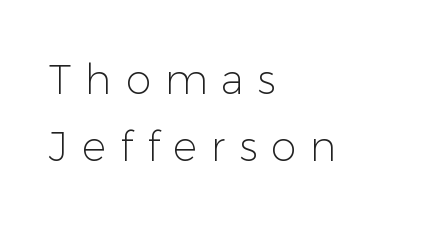
The image shows 41 px light sans-serif type, upright; set left-aligned, normal line spacing (1.64x), unusually wide letter spacing (+0.34 em), not underlined; low stroke contrast and a medium x-height.
